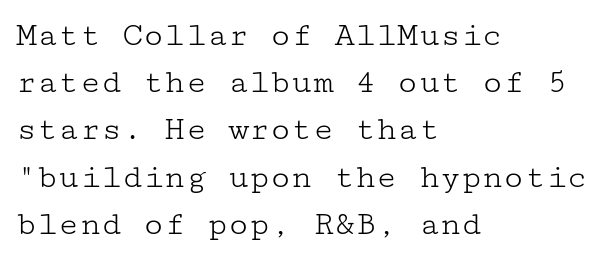
{"serif": "yes", "italic": "no", "bold": "no", "weight": "light", "width": "wide", "stroke_contrast": "low", "x_height": "medium", "underline": "no", "align": "left", "line_spacing": "normal", "line_spacing_ratio": 1.35, "letter_spacing": "normal", "letter_spacing_em": 0.0, "glyph_px": 35}
